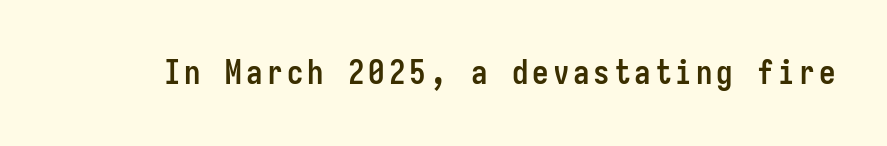
The image shows 33 px semibold, condensed sans-serif type, upright, monospaced; set not underlined; low stroke contrast and a medium x-height.
